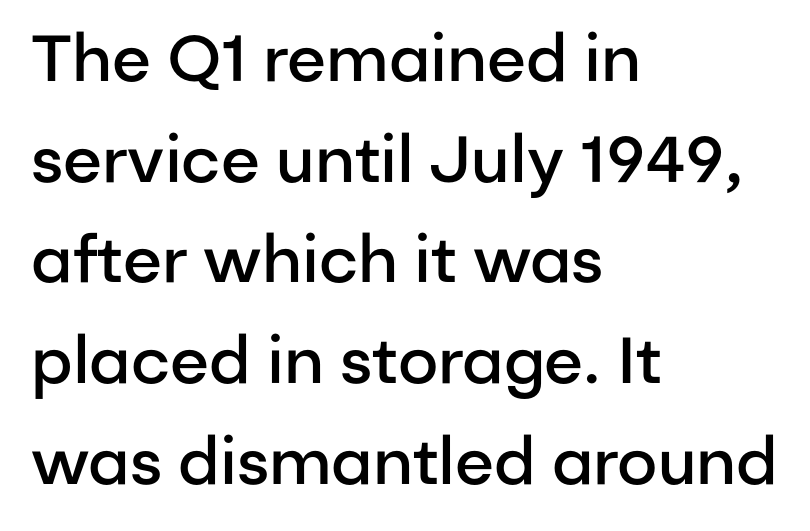
Q: Is the text bold? A: Semi-bold.
Q: Is the text italic (slanted)? A: No, it is upright.
Q: Is the typeface a serif or a sans-serif typeface? A: Sans-serif.
Q: Is the text underlined? A: No.
Q: How is the paragraph aligned? A: Left-aligned.
Q: Is the spacing between letters normal or unusually wide? A: Normal.
Q: Is the spacing between lines tight, normal or loose? A: Normal.
Q: Width (condensed, normal, or wide)? A: Normal.
Q: Stroke contrast? A: Low.
Q: x-height? A: Medium.
Q: Monospaced? A: No.
